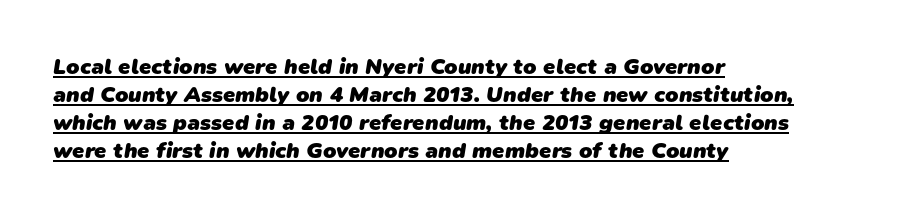
Q: Is the text bold? A: Yes.
Q: Is the text underlined? A: Yes.
Q: How is the paragraph aligned? A: Left-aligned.
Q: Is the spacing between letters normal or unusually wide? A: Normal.
Q: Is the spacing between lines tight, normal or loose? A: Normal.
